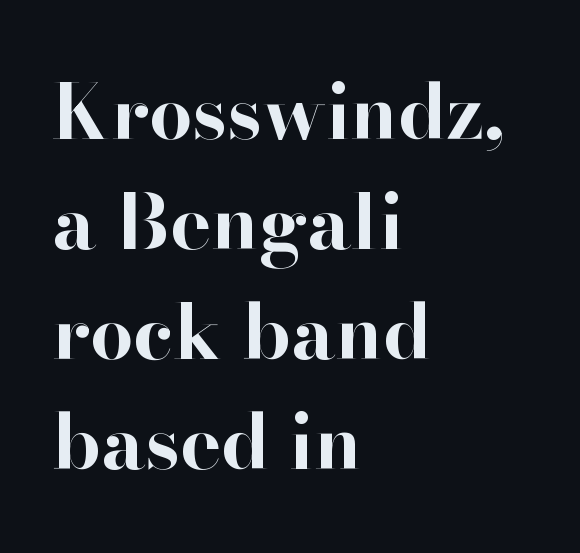
The image shows 77 px bold serif type, upright; set left-aligned, normal line spacing (1.43x), normal letter spacing, not underlined; high stroke contrast and a small x-height.
